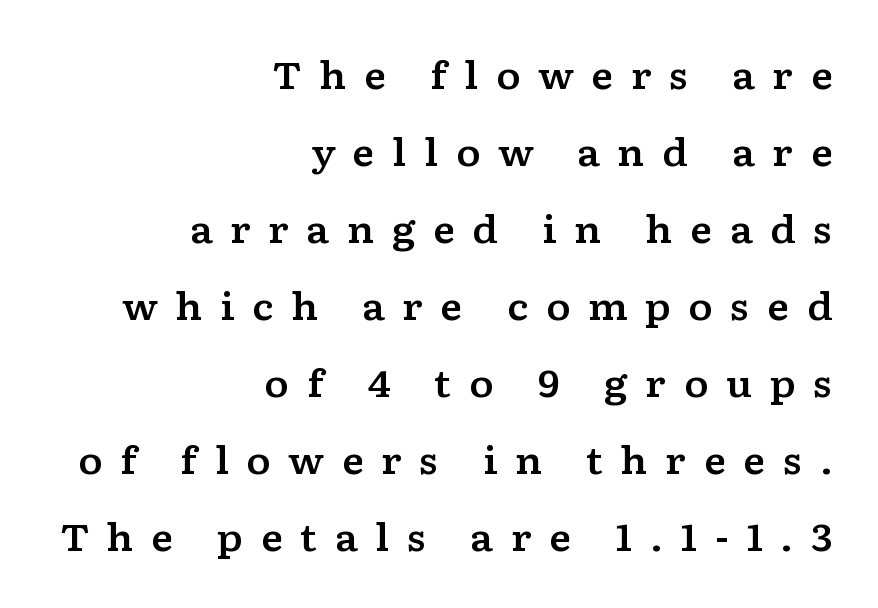
The image shows 37 px wide serif type, upright; set right-aligned, loose line spacing (2.08x), unusually wide letter spacing (+0.47 em), not underlined; low stroke contrast and a medium x-height.
